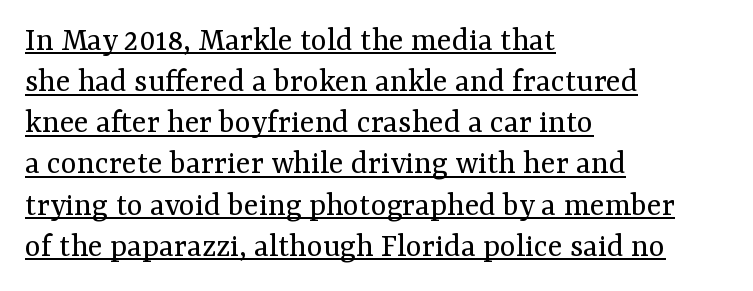
{"serif": "yes", "italic": "no", "bold": "no", "weight": "regular", "width": "normal", "stroke_contrast": "medium", "x_height": "medium", "monospaced": "no", "underline": "yes", "align": "left", "line_spacing_ratio": 1.21, "letter_spacing": "normal", "letter_spacing_em": 0.0, "glyph_px": 34}
